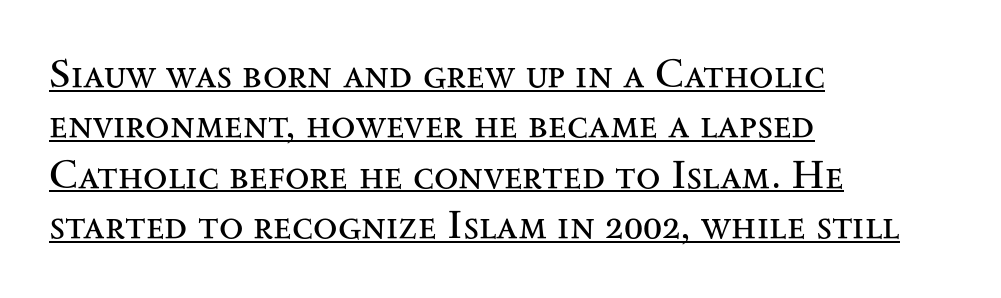
The image shows 40 px regular-weight, wide serif type, upright; set left-aligned, normal line spacing (1.26x), normal letter spacing, underlined; medium stroke contrast and a small x-height.
